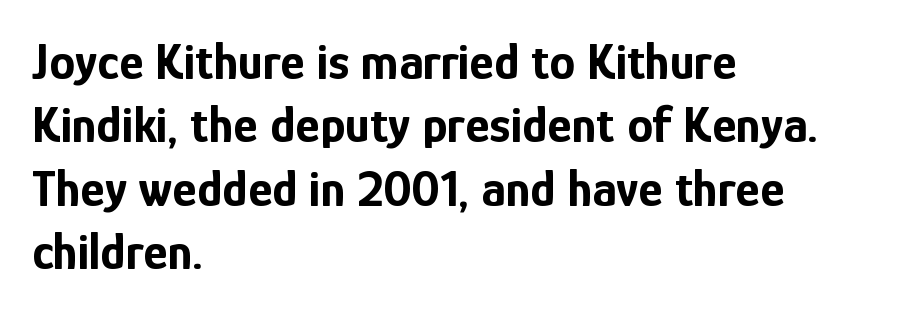
{"serif": "no", "italic": "no", "bold": "yes", "weight": "bold", "width": "condensed", "stroke_contrast": "low", "x_height": "medium", "monospaced": "no", "underline": "no", "align": "left", "line_spacing_ratio": 1.22, "letter_spacing": "normal", "letter_spacing_em": 0.0, "glyph_px": 52}
